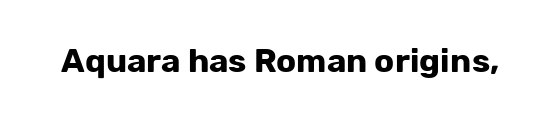
Q: Is the text bold? A: Yes.
Q: Is the text italic (slanted)? A: No, it is upright.
Q: Is the typeface a serif or a sans-serif typeface? A: Sans-serif.
Q: Is the text underlined? A: No.
Q: Is the spacing between letters normal or unusually wide? A: Normal.
Q: Width (condensed, normal, or wide)? A: Normal.
Q: Stroke contrast? A: Low.
Q: x-height? A: Medium.
Q: Monospaced? A: No.
